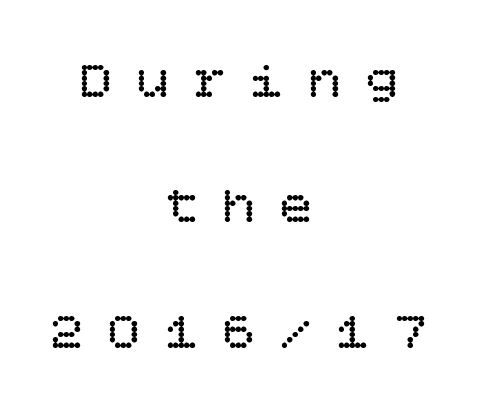
The image shows 54 px regular-weight type, upright; set centered, loose line spacing (2.32x), unusually wide letter spacing (+0.46 em), not underlined; low stroke contrast and a large x-height.
